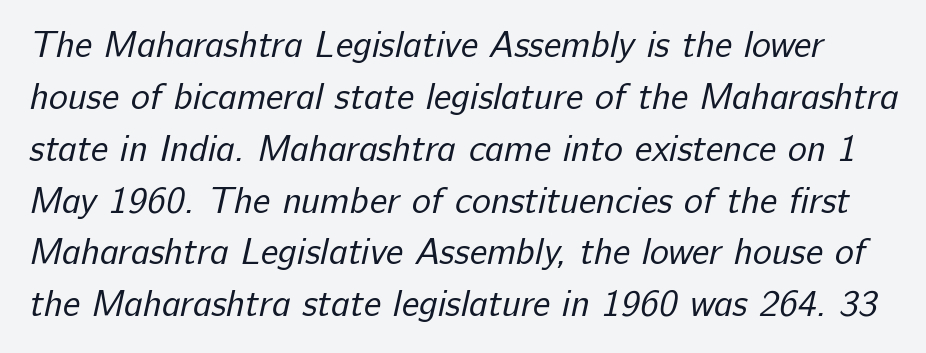
Rule under the text: the space is simply empty. The characters display no serif detailing; their extremities are plain. This block has exactly the height ordinary leading produces. Character widths vary here, with narrow letters taking less room than wide ones. A typesetter would call this zero additional tracking. Vertical stems look standard width or narrower in stroke.
